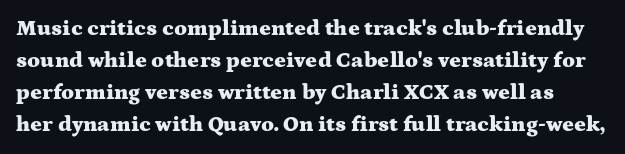
Q: Is the text bold? A: Yes.
Q: Is the text italic (slanted)? A: No, it is upright.
Q: Is the text underlined? A: No.
Q: Is the spacing between letters normal or unusually wide? A: Normal.
Q: Is the spacing between lines tight, normal or loose? A: Normal.
